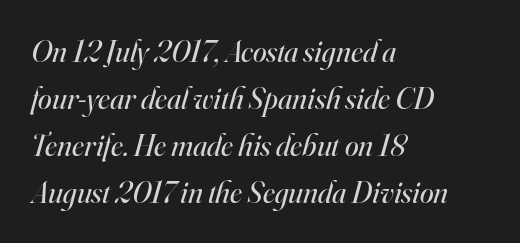
The image shows 31 px regular-weight serif type, italic (leaning right); set left-aligned, normal line spacing (1.52x), normal letter spacing, not underlined; high stroke contrast and a small x-height.
